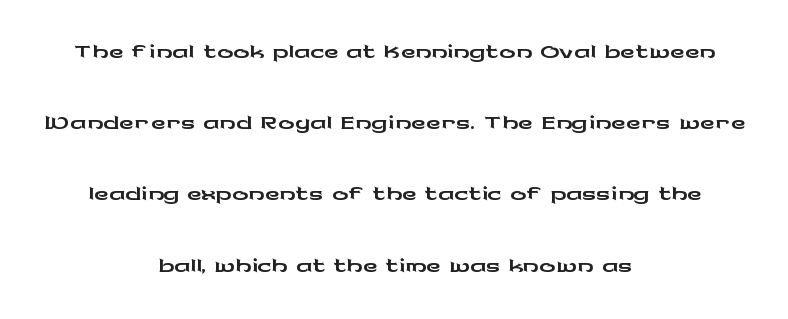
Q: Is the text italic (slanted)? A: No, it is upright.
Q: Is the typeface a serif or a sans-serif typeface? A: Sans-serif.
Q: Is the text underlined? A: No.
Q: How is the paragraph aligned? A: Centered.
Q: Is the spacing between letters normal or unusually wide? A: Normal.
Q: Width (condensed, normal, or wide)? A: Wide.
Q: Stroke contrast? A: Low.
Q: x-height? A: Medium.
Q: Monospaced? A: No.
